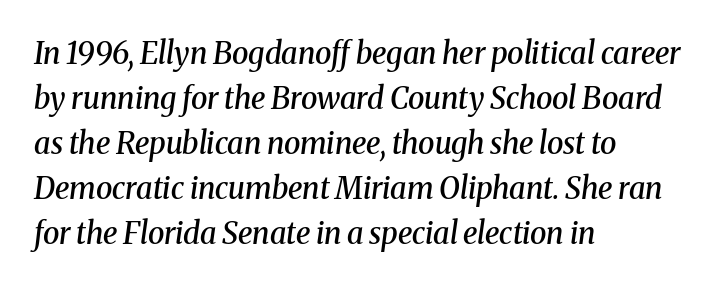
The image shows 30 px semibold serif type, italic (leaning right); set left-aligned, normal line spacing (1.5x), normal letter spacing, not underlined; medium stroke contrast and a medium x-height.
